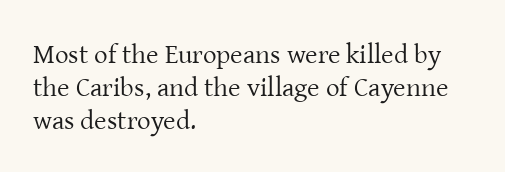
Q: Is the text bold? A: No.
Q: Is the text italic (slanted)? A: No, it is upright.
Q: Is the text underlined? A: No.
Q: How is the paragraph aligned? A: Left-aligned.
Q: Is the spacing between letters normal or unusually wide? A: Normal.
